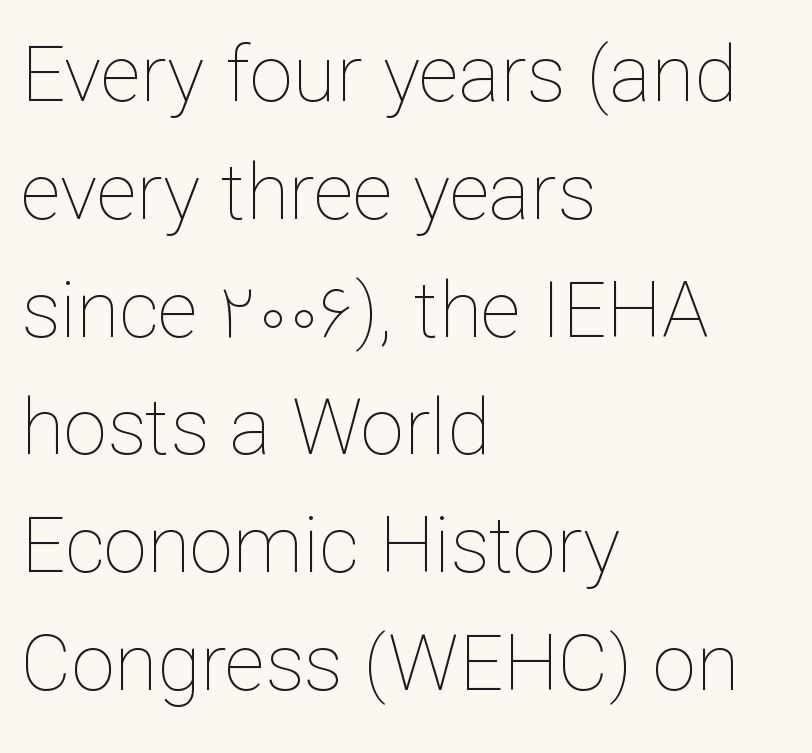
The image shows 78 px thin type, upright; set left-aligned, normal line spacing (1.51x), normal letter spacing, not underlined; low stroke contrast and a medium x-height.
